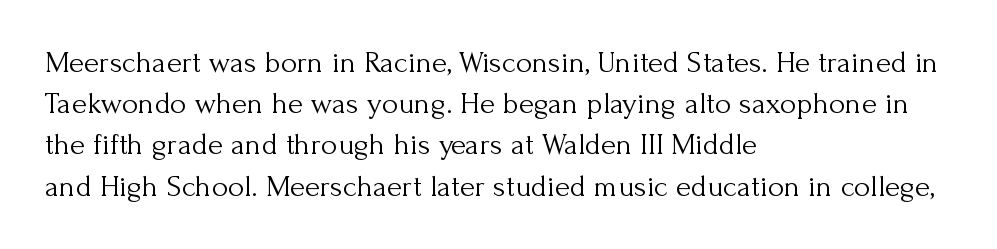
The lines in this sample share a left origin and differ only in where they stop. Beneath every word, the page is bare. The line texture is even and compact thanks to regular tracking. This sample uses a serif face. Counters stay open thanks to moderate or lighter strokes.
